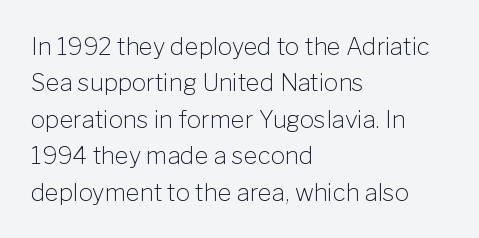
The image shows 24 px text type, upright; set left-aligned, normal line spacing (1.52x), normal letter spacing, not underlined.
